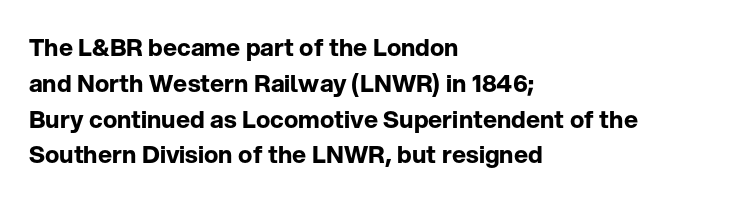
Italic: no, the glyphs are upright roman. Reading down the column, the eye jumps a familiar distance to each next line. Each row of text sits above clean, open space. Chunky letters — that's bold for sure.
